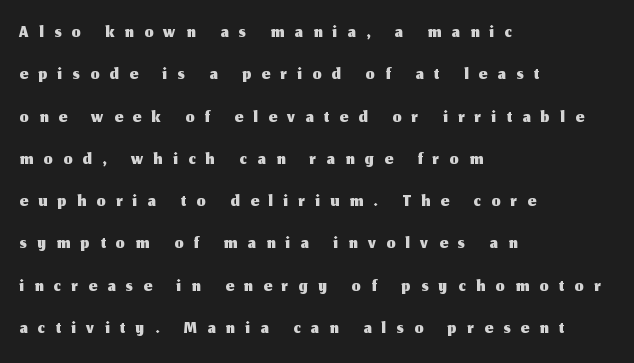
{"serif": "no", "italic": "no", "width": "normal", "stroke_contrast": "medium", "x_height": "medium", "monospaced": "no", "underline": "no", "align": "left", "line_spacing": "normal", "line_spacing_ratio": 1.51, "letter_spacing": "wide", "letter_spacing_em": 0.38, "glyph_px": 28}
